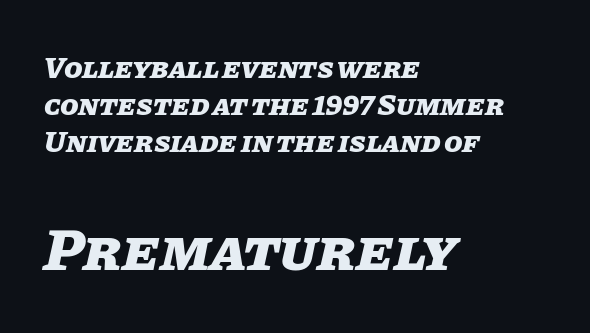
A bare baseline throughout the passage. Caption: upper text group reduced, lower text group enlarged. Horizontal alignment here is leftward, the default for most running prose. Notice how thick the strokes are: this is what a full bold looks like.
